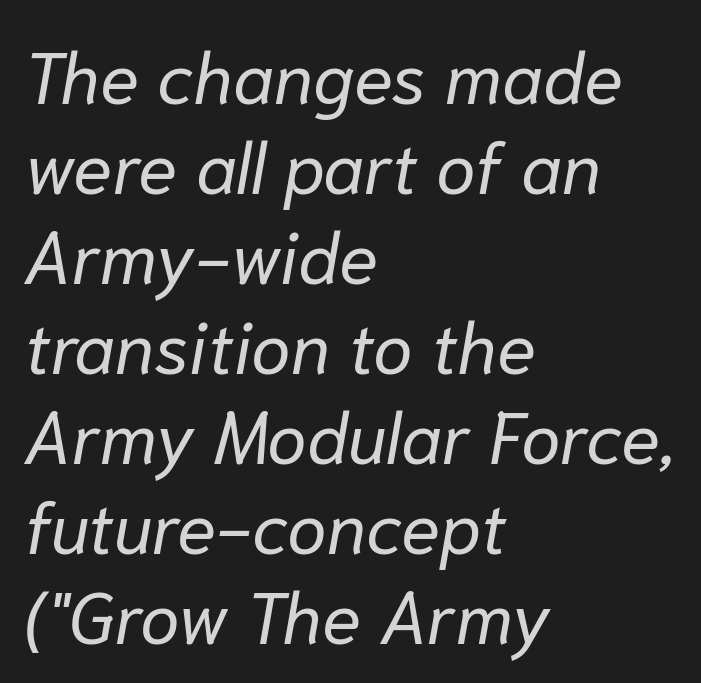
{"italic": "yes", "lean": "right", "slant_degrees": 10, "bold": "no", "weight": "regular", "width": "normal", "stroke_contrast": "low", "x_height": "medium", "monospaced": "no", "underline": "no", "align": "left", "line_spacing": "normal", "line_spacing_ratio": 1.25, "letter_spacing": "normal", "letter_spacing_em": 0.0, "glyph_px": 72}
